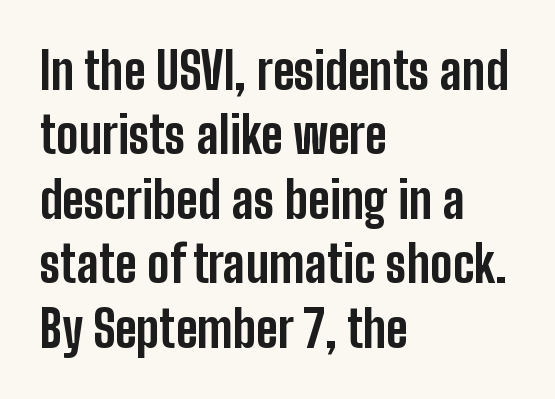
Words appear dense and cohesive because spacing is normal. Baseline-to-baseline distance is the conventional proportion of letter height. Letters rest on an invisible, unmarked baseline. Horizontally, the lines are justified to the leading edge only. Each glyph is drawn with heavy, bold strokes. Italic? Not at all — the glyphs are vertical.
